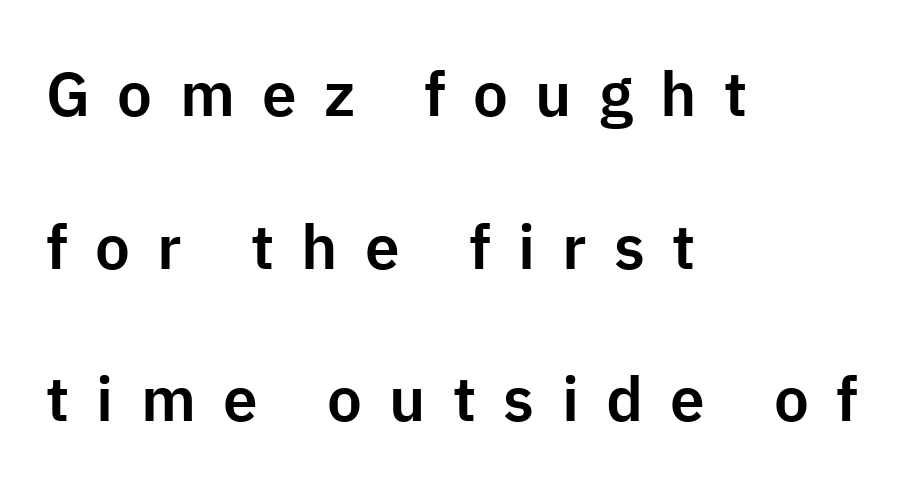
{"serif": "no", "italic": "no", "width": "normal", "stroke_contrast": "low", "x_height": "medium", "monospaced": "no", "underline": "no", "align": "left", "line_spacing": "loose", "line_spacing_ratio": 2.46, "letter_spacing": "wide", "letter_spacing_em": 0.44, "glyph_px": 62}
